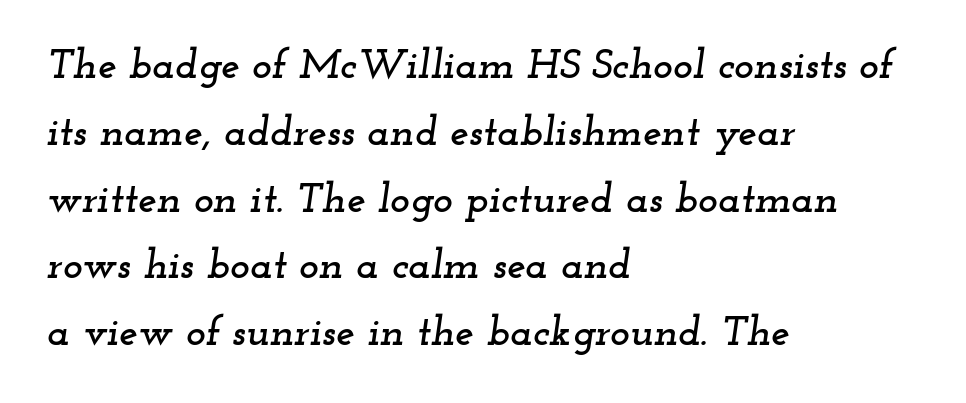
Q: Is the text italic (slanted)? A: Yes, it leans right by about 12 degrees.
Q: Is the typeface a serif or a sans-serif typeface? A: Serif.
Q: Is the text underlined? A: No.
Q: How is the paragraph aligned? A: Left-aligned.
Q: Is the spacing between letters normal or unusually wide? A: Normal.
Q: Is the spacing between lines tight, normal or loose? A: Normal.
Q: Width (condensed, normal, or wide)? A: Wide.
Q: Stroke contrast? A: Low.
Q: x-height? A: Small.
Q: Monospaced? A: No.
